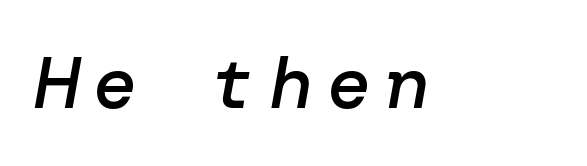
Q: Is the text bold? A: Semi-bold.
Q: Is the text italic (slanted)? A: Yes, it leans right by about 10 degrees.
Q: Is the text underlined? A: No.
Q: Is the spacing between letters normal or unusually wide? A: Unusually wide.
Q: Width (condensed, normal, or wide)? A: Normal.
Q: Stroke contrast? A: Low.
Q: x-height? A: Medium.
